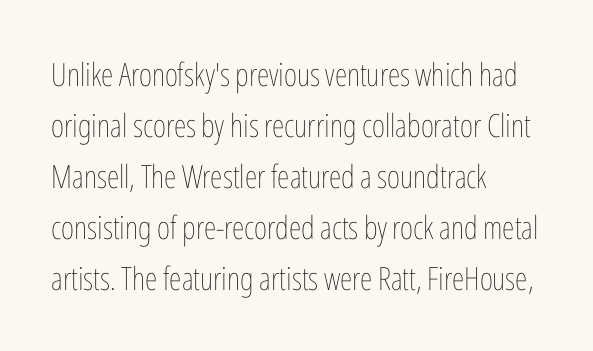
{"italic": "no", "bold": "no", "weight": "thin", "width": "condensed", "stroke_contrast": "low", "x_height": "medium", "monospaced": "no", "underline": "no", "align": "left", "line_spacing": "normal", "line_spacing_ratio": 1.59, "letter_spacing": "normal", "letter_spacing_em": 0.0, "glyph_px": 32}
